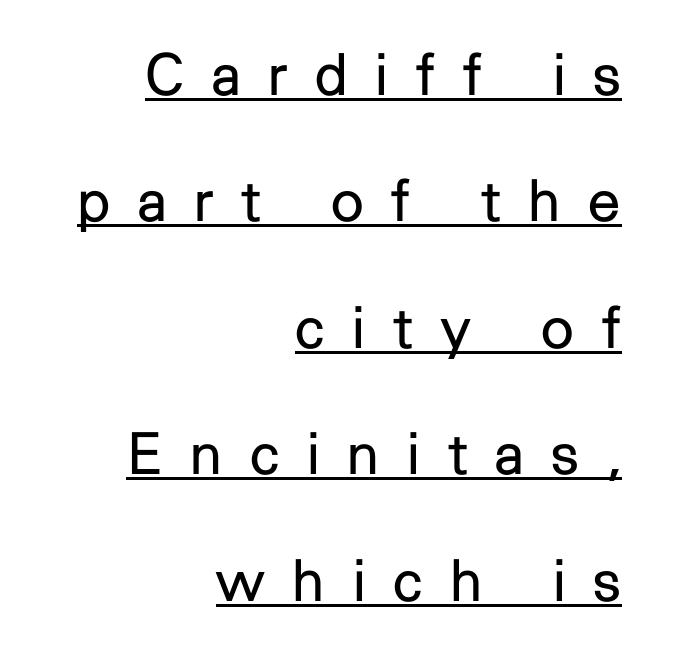
{"serif": "no", "italic": "no", "bold": "no", "weight": "regular", "width": "normal", "stroke_contrast": "low", "x_height": "medium", "monospaced": "no", "underline": "yes", "align": "right", "line_spacing": "loose", "line_spacing_ratio": 2.18, "letter_spacing": "wide", "letter_spacing_em": 0.48, "glyph_px": 58}
